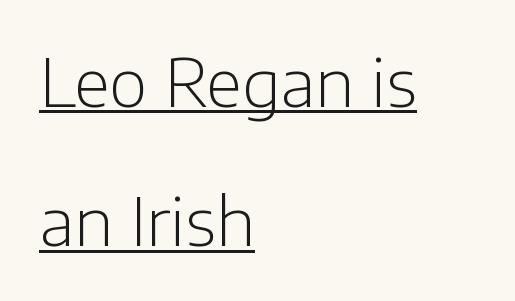
The block of text is sparse from top to bottom, with ample space between rows. Italic? Not at all — the glyphs are vertical. Typographically, this falls in the sans-serif category. The face used here is proportionally spaced, like ordinary book or web type. A classic flush-left, rag-right setting is used for this passage.
